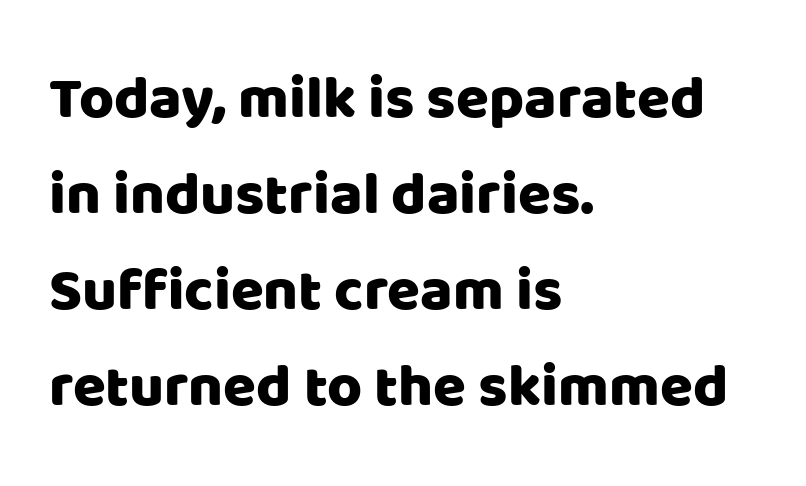
Q: Is the text italic (slanted)? A: No, it is upright.
Q: Is the typeface a serif or a sans-serif typeface? A: Sans-serif.
Q: Is the text underlined? A: No.
Q: How is the paragraph aligned? A: Left-aligned.
Q: Is the spacing between letters normal or unusually wide? A: Normal.
Q: Is the spacing between lines tight, normal or loose? A: Normal.
Q: Width (condensed, normal, or wide)? A: Normal.
Q: Stroke contrast? A: Low.
Q: x-height? A: Large.
Q: Monospaced? A: No.
